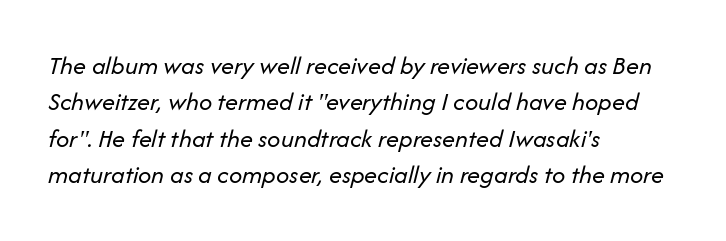
Plain, unruled lines of type. In CSS terms this would be text-align: left. The lettering tilts uniformly, giving the passage an italic look. Short note: letters normally spaced.
